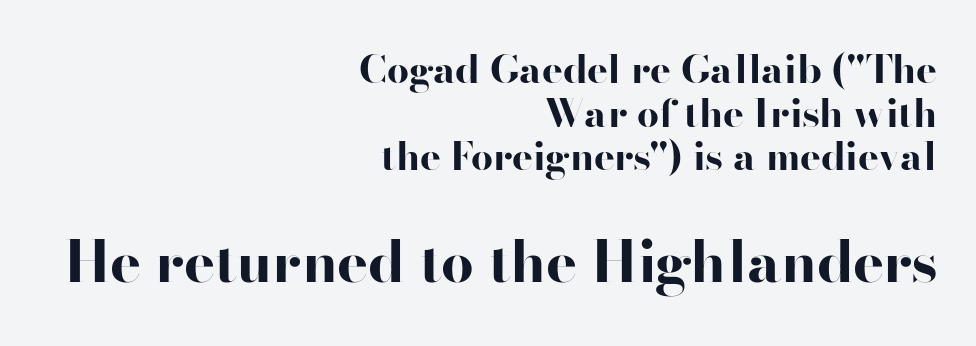
Q: Is the text bold? A: Yes.
Q: Is the text italic (slanted)? A: No, it is upright.
Q: Is the typeface a serif or a sans-serif typeface? A: Sans-serif.
Q: Is the text underlined? A: No.
Q: How is the paragraph aligned? A: Right-aligned.
Q: Is the spacing between letters normal or unusually wide? A: Normal.
Q: Is the spacing between lines tight, normal or loose? A: Tight.
Q: Which block of text is set in a larger size, the first (top) or the second (bottom)? A: The second (bottom) one.
Q: Width (condensed, normal, or wide)? A: Wide.
Q: Stroke contrast? A: High.
Q: x-height? A: Small.
Q: Monospaced? A: No.
